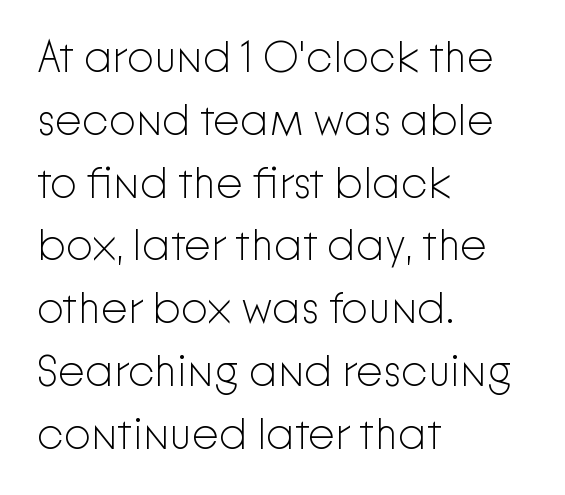
{"serif": "no", "italic": "no", "bold": "no", "weight": "light", "width": "normal", "stroke_contrast": "low", "x_height": "medium", "monospaced": "no", "underline": "no", "align": "left", "line_spacing": "normal", "line_spacing_ratio": 1.46, "letter_spacing": "normal", "letter_spacing_em": 0.0, "glyph_px": 43}
